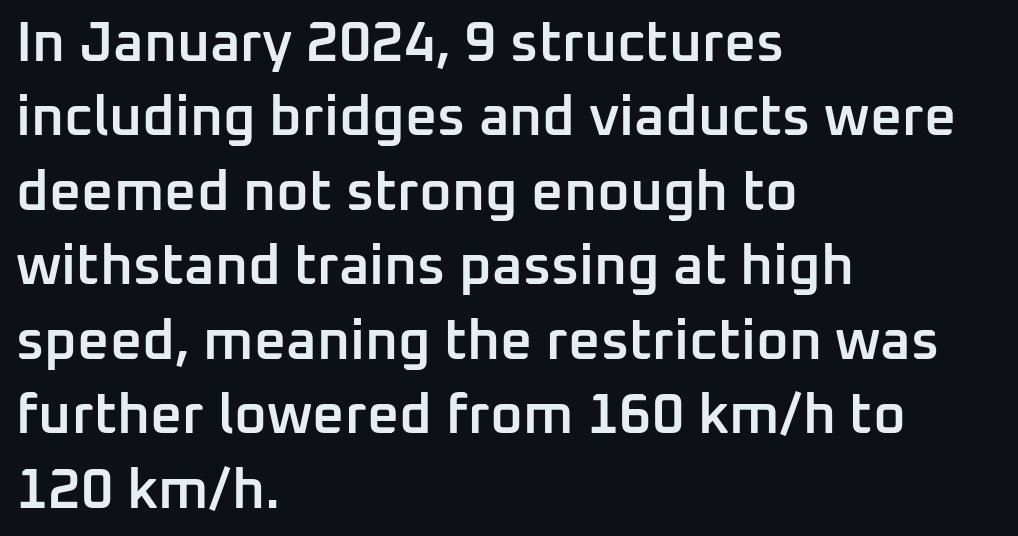
As a designer I'd log this as weight 600, semibold. The text was rendered using a sans face with plain stroke endings. Horizontal alignment here is leftward, the default for most running prose. Letters rest on an invisible, unmarked baseline. Each letter keeps its own natural width here, so spacing adapts to shape.
